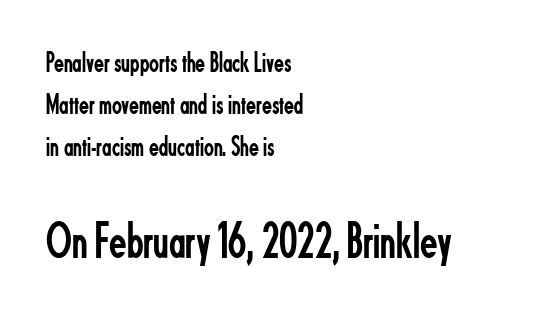
The image shows 51 px regular-weight, condensed sans-serif type, upright; set left-aligned, normal line spacing (1.44x), normal letter spacing, not underlined; the second (bottom) block is 1.76x larger; low stroke contrast and a small x-height.
